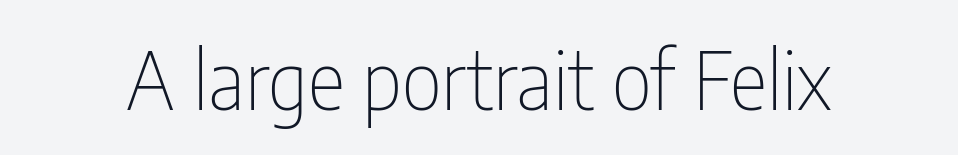
{"serif": "no", "italic": "no", "bold": "no", "weight": "thin", "width": "condensed", "stroke_contrast": "low", "x_height": "medium", "monospaced": "no", "underline": "no", "letter_spacing": "normal", "letter_spacing_em": 0.0, "glyph_px": 80}
